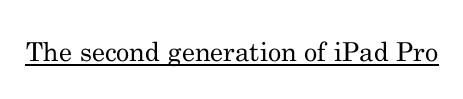
Short note: letters normally spaced. Is this a heavy cut? Hardly; it is regular or lighter. This sample uses an upright cut, with every glyph sitting square on the baseline. Is there an underline? Yes — a line sits under the letters.
